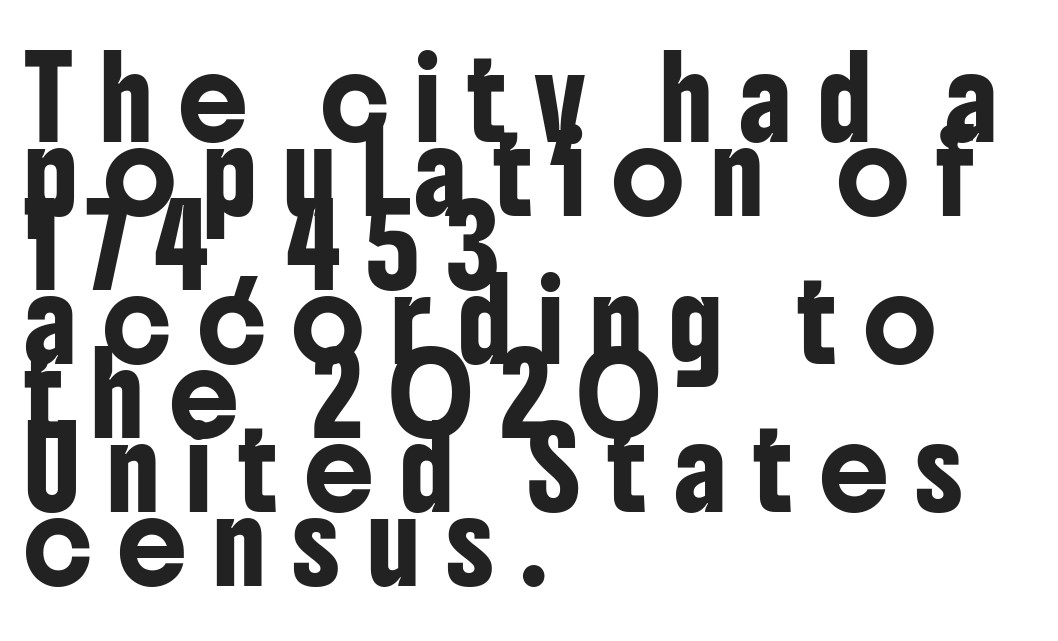
{"serif": "no", "italic": "no", "width": "condensed", "stroke_contrast": "low", "x_height": "medium", "monospaced": "no", "underline": "no", "align": "left", "line_spacing": "tight", "line_spacing_ratio": 0.96, "letter_spacing": "wide", "letter_spacing_em": 0.35, "glyph_px": 77}
